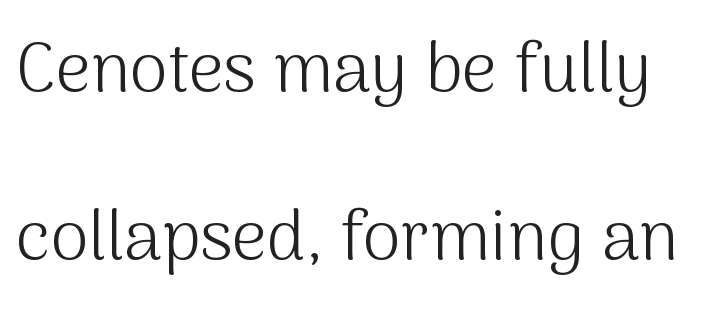
Q: Is the text bold? A: No.
Q: Is the text italic (slanted)? A: No, it is upright.
Q: Is the typeface a serif or a sans-serif typeface? A: Sans-serif.
Q: Is the text underlined? A: No.
Q: Is the spacing between letters normal or unusually wide? A: Normal.
Q: Is the spacing between lines tight, normal or loose? A: Loose.
Q: Width (condensed, normal, or wide)? A: Normal.
Q: Stroke contrast? A: Medium.
Q: x-height? A: Medium.
Q: Monospaced? A: No.
